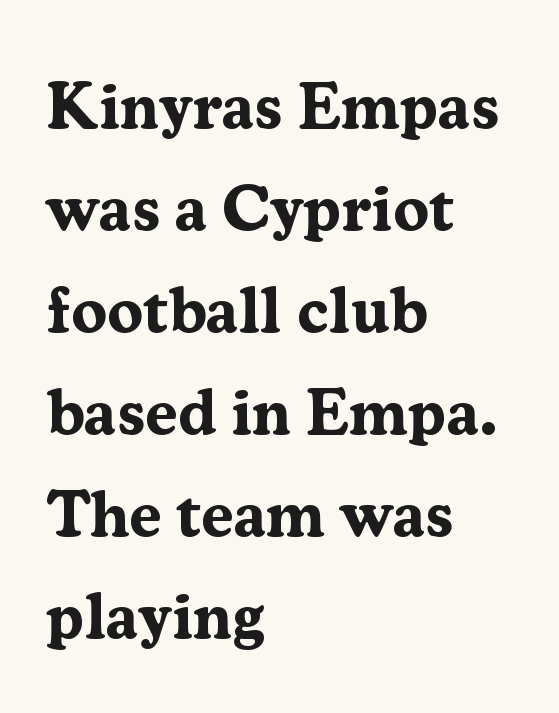
Q: Is the text bold? A: Yes.
Q: Is the text italic (slanted)? A: No, it is upright.
Q: Is the typeface a serif or a sans-serif typeface? A: Serif.
Q: Is the text underlined? A: No.
Q: How is the paragraph aligned? A: Left-aligned.
Q: Is the spacing between letters normal or unusually wide? A: Normal.
Q: Is the spacing between lines tight, normal or loose? A: Normal.
Q: Width (condensed, normal, or wide)? A: Normal.
Q: Stroke contrast? A: Medium.
Q: x-height? A: Medium.
Q: Monospaced? A: No.
